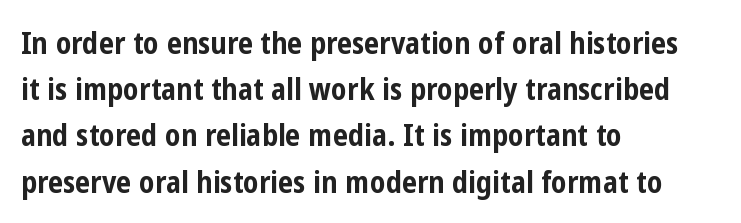
The rag falls on the right side of this text block. Interline gaps are of average width in this sample. Emphasis by weight is at full strength: bold. The glyphs in this specimen are sans serif. Each letter keeps its own natural width here, so spacing adapts to shape. The gap between lines stays unmarked.
